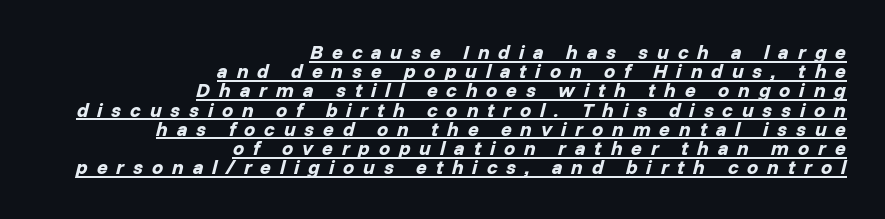
{"italic": "yes", "lean": "right", "slant_degrees": 14, "bold": "yes", "underline": "yes", "align": "right", "line_spacing": "tight", "line_spacing_ratio": 0.96, "letter_spacing": "wide", "letter_spacing_em": 0.44, "glyph_px": 20}
